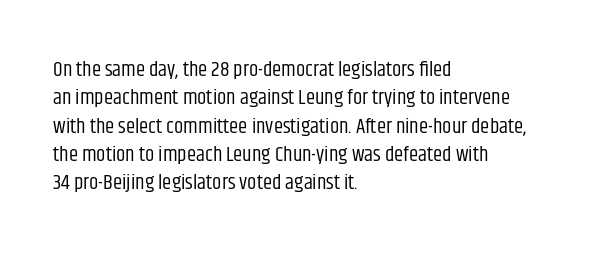
Q: Is the text bold? A: No.
Q: Is the text italic (slanted)? A: No, it is upright.
Q: Is the text underlined? A: No.
Q: How is the paragraph aligned? A: Left-aligned.
Q: Is the spacing between letters normal or unusually wide? A: Normal.
Q: Is the spacing between lines tight, normal or loose? A: Normal.
